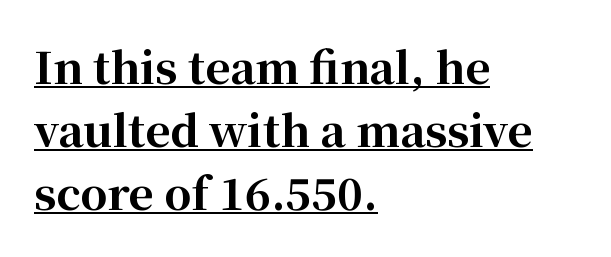
Q: Is the text bold? A: Yes.
Q: Is the text italic (slanted)? A: No, it is upright.
Q: Is the typeface a serif or a sans-serif typeface? A: Serif.
Q: Is the text underlined? A: Yes.
Q: How is the paragraph aligned? A: Left-aligned.
Q: Is the spacing between letters normal or unusually wide? A: Normal.
Q: Is the spacing between lines tight, normal or loose? A: Normal.
Q: Width (condensed, normal, or wide)? A: Normal.
Q: Stroke contrast? A: High.
Q: x-height? A: Medium.
Q: Monospaced? A: No.
